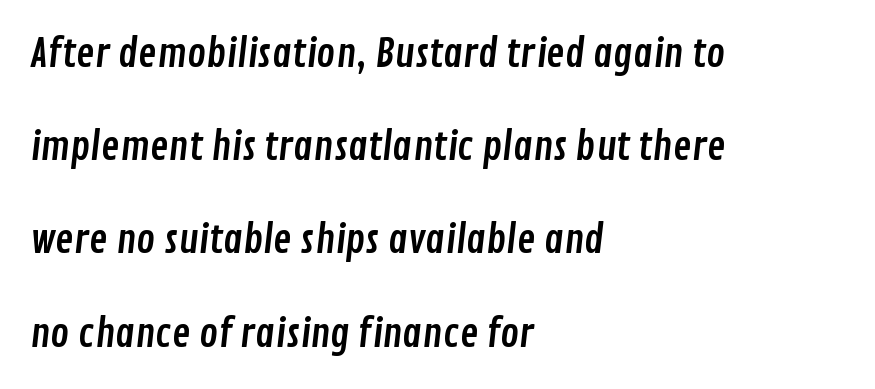
{"serif": "no", "width": "condensed", "stroke_contrast": "low", "x_height": "medium", "monospaced": "no", "underline": "no", "align": "left", "line_spacing": "loose", "line_spacing_ratio": 2.39, "letter_spacing": "normal", "letter_spacing_em": 0.0, "glyph_px": 39}
